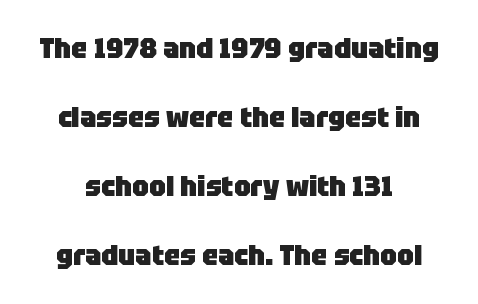
The image shows 29 px heavy sans-serif type, upright; set loose line spacing (2.38x), normal letter spacing, not underlined; low stroke contrast and a large x-height.
